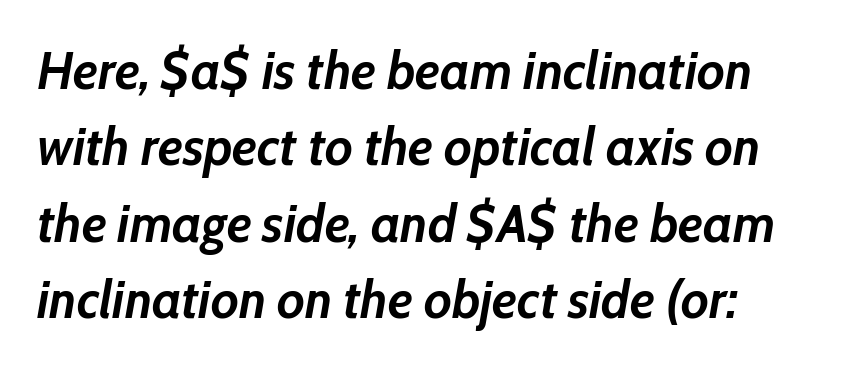
{"italic": "yes", "lean": "right", "slant_degrees": 10, "bold": "yes", "weight": "semibold", "width": "normal", "stroke_contrast": "low", "x_height": "medium", "monospaced": "no", "underline": "no", "align": "left", "line_spacing": "normal", "line_spacing_ratio": 1.44, "letter_spacing": "normal", "letter_spacing_em": 0.0, "glyph_px": 53}
